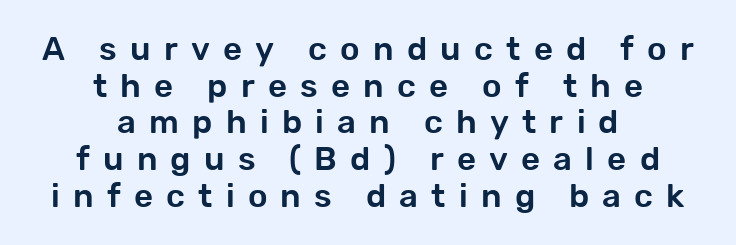
Line spacing here is tight. Quick note: underline off. The face used here is proportionally spaced, like ordinary book or web type. Casual observation: everything's sitting right in the middle. A roman cut, with each character standing at attention.
